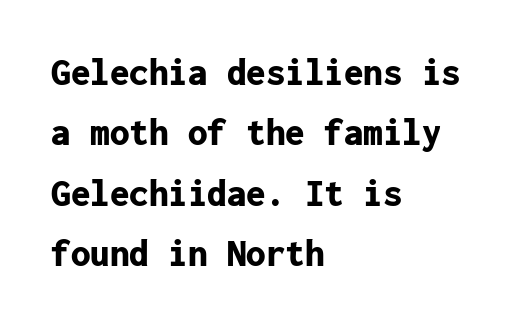
{"serif": "no", "italic": "no", "bold": "yes", "weight": "bold", "width": "normal", "stroke_contrast": "low", "x_height": "medium", "monospaced": "yes", "underline": "no", "align": "left", "line_spacing": "normal", "line_spacing_ratio": 1.55, "letter_spacing": "normal", "letter_spacing_em": 0.0, "glyph_px": 39}
